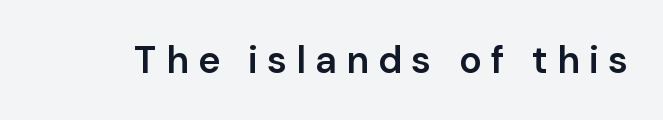
Notice how the stems are strictly vertical — no italics here. The glyphs are unaccompanied by any horizontal stroke below them. Inter-character spacing is expanded well beyond the font's built-in metrics. Weight check: semibold — heavier than regular, not quite bold. Character widths vary here, with narrow letters taking less room than wide ones. The passage shown is typeset with a sans-serif family.
